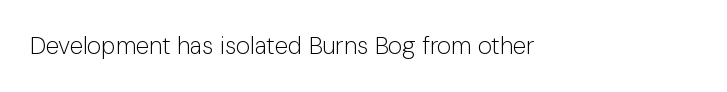
The image shows 24 px text type, upright; set normal letter spacing, not underlined.
